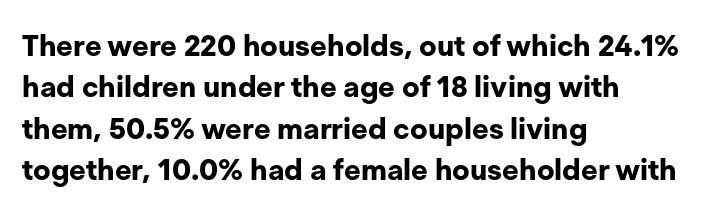
Layout note: lines flush left. Ordinary non-slanted type is in use. Look at the bottom of the vertical strokes: they stop flat, with no serifs. The letters sit at their default tracking, neither squeezed nor spread. Quick note: underline off.
